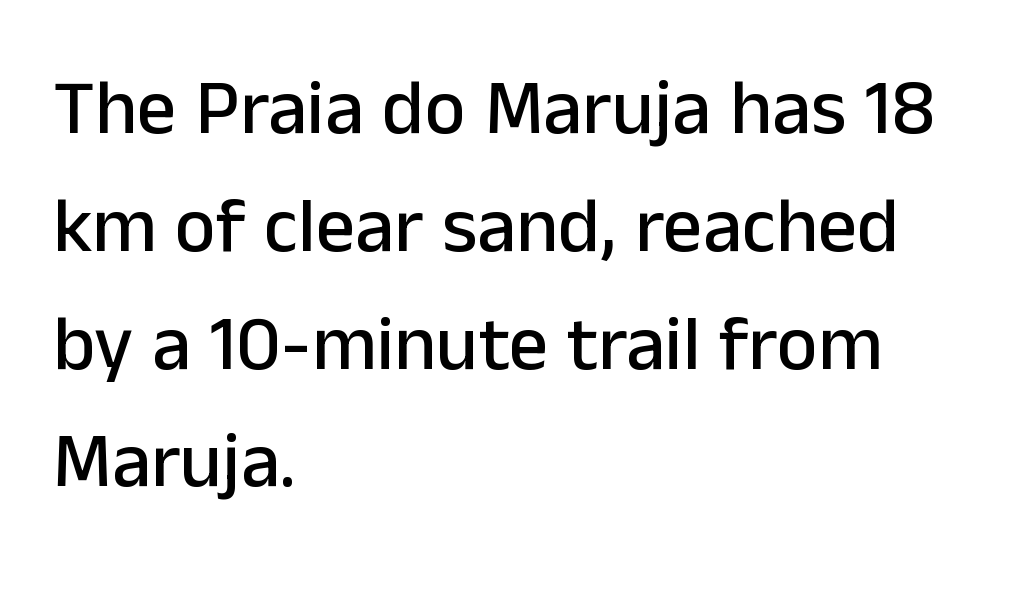
Q: Is the text italic (slanted)? A: No, it is upright.
Q: Is the typeface a serif or a sans-serif typeface? A: Sans-serif.
Q: Is the text underlined? A: No.
Q: How is the paragraph aligned? A: Left-aligned.
Q: Is the spacing between letters normal or unusually wide? A: Normal.
Q: Is the spacing between lines tight, normal or loose? A: Normal.
Q: Width (condensed, normal, or wide)? A: Normal.
Q: Stroke contrast? A: Low.
Q: x-height? A: Medium.
Q: Monospaced? A: No.
